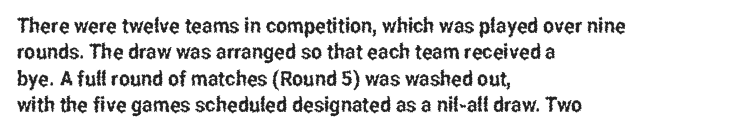
Q: Is the text italic (slanted)? A: No, it is upright.
Q: Is the text underlined? A: No.
Q: How is the paragraph aligned? A: Left-aligned.
Q: Is the spacing between letters normal or unusually wide? A: Normal.
Q: Is the spacing between lines tight, normal or loose? A: Normal.
